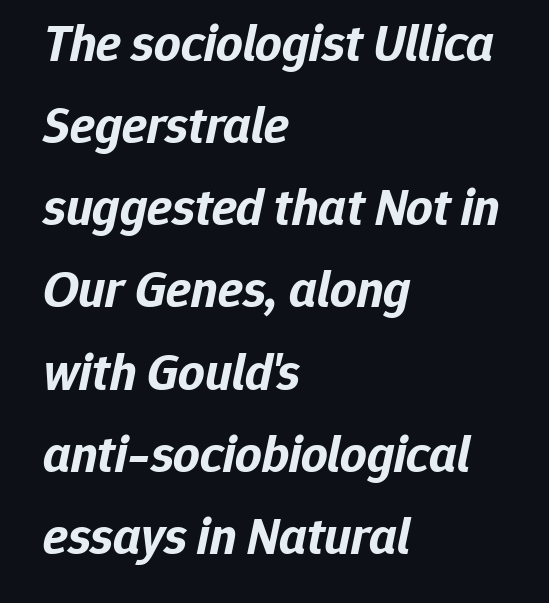
{"italic": "yes", "lean": "right", "slant_degrees": 12, "bold": "yes", "weight": "bold", "width": "normal", "stroke_contrast": "low", "x_height": "medium", "monospaced": "no", "underline": "no", "align": "left", "line_spacing": "normal", "line_spacing_ratio": 1.58, "letter_spacing": "normal", "letter_spacing_em": 0.0, "glyph_px": 52}
